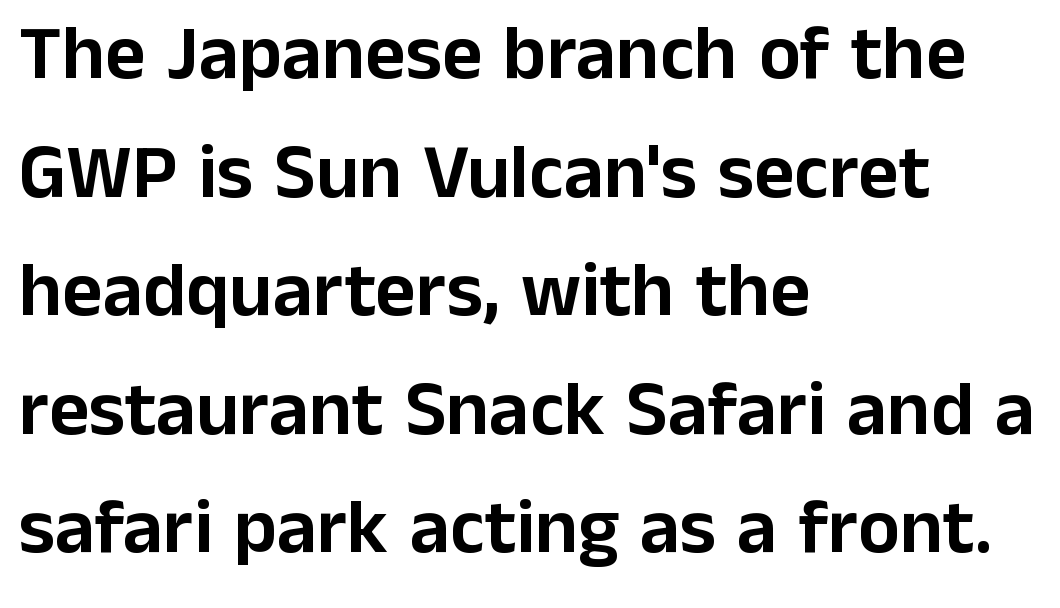
{"serif": "no", "italic": "no", "width": "normal", "stroke_contrast": "low", "x_height": "medium", "monospaced": "no", "underline": "no", "align": "left", "line_spacing": "normal", "line_spacing_ratio": 1.52, "letter_spacing": "normal", "letter_spacing_em": 0.0, "glyph_px": 78}
